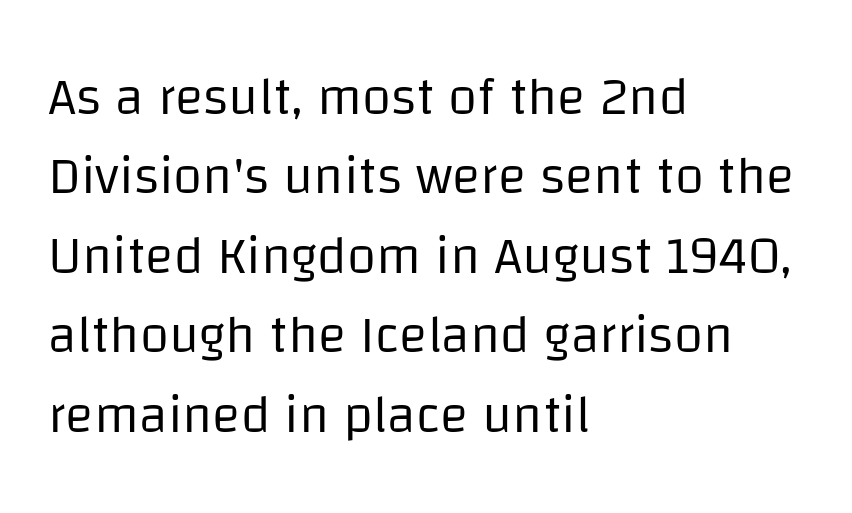
Q: Is the text bold? A: No.
Q: Is the text italic (slanted)? A: No, it is upright.
Q: Is the typeface a serif or a sans-serif typeface? A: Sans-serif.
Q: Is the text underlined? A: No.
Q: How is the paragraph aligned? A: Left-aligned.
Q: Is the spacing between letters normal or unusually wide? A: Normal.
Q: Is the spacing between lines tight, normal or loose? A: Normal.
Q: Width (condensed, normal, or wide)? A: Normal.
Q: Stroke contrast? A: Low.
Q: x-height? A: Large.
Q: Monospaced? A: No.
